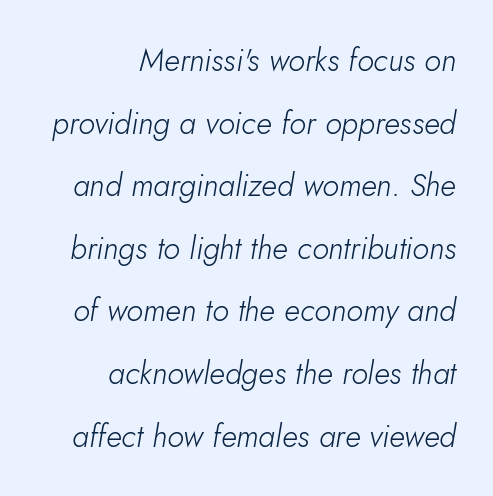
Each stroke keeps to a modest, everyday thickness or less. Right-aligned paragraph, ragged on the left. Spacing verdict: proportional, widths tailored to each character. Slanted lettering throughout.
